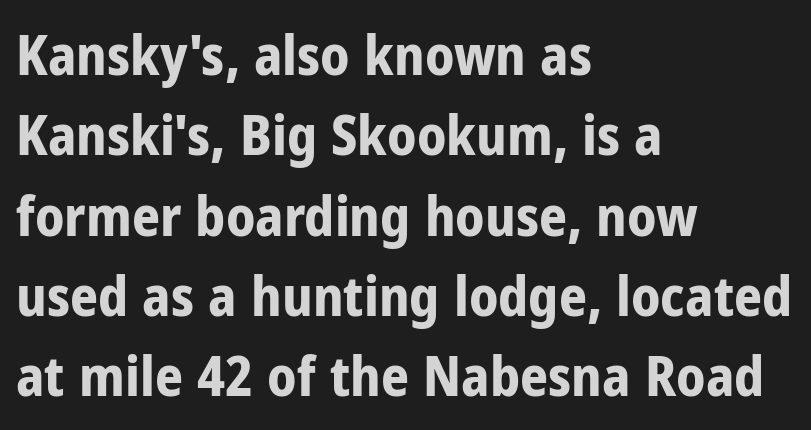
Q: Is the text bold? A: Yes.
Q: Is the text italic (slanted)? A: No, it is upright.
Q: Is the typeface a serif or a sans-serif typeface? A: Sans-serif.
Q: Is the text underlined? A: No.
Q: How is the paragraph aligned? A: Left-aligned.
Q: Is the spacing between letters normal or unusually wide? A: Normal.
Q: Is the spacing between lines tight, normal or loose? A: Normal.
Q: Width (condensed, normal, or wide)? A: Condensed.
Q: Stroke contrast? A: Low.
Q: x-height? A: Medium.
Q: Monospaced? A: No.
